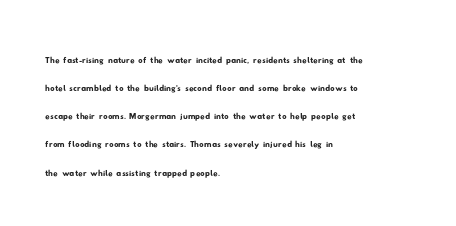
{"underline": "no", "align": "left", "line_spacing": "normal", "line_spacing_ratio": 1.28, "letter_spacing": "normal", "letter_spacing_em": 0.0, "glyph_px": 22}
